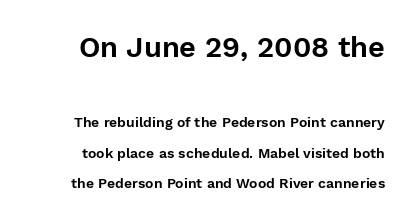
The image shows 29 px sans-serif type, upright; set loose line spacing (2.17x), normal letter spacing, not underlined; the first (top) block is 2.07x larger; low stroke contrast and a medium x-height.
